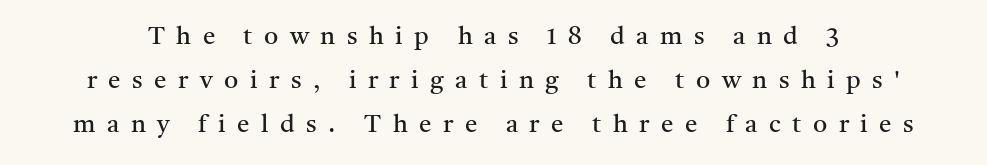
{"italic": "no", "bold": "no", "underline": "no", "line_spacing_ratio": 1.77, "letter_spacing": "wide", "letter_spacing_em": 0.46, "glyph_px": 25}
